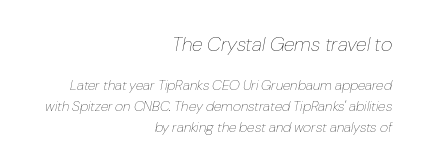
Looking at the ascenders, they clearly lean. Quick note: interline space is typical. The gaps between neighbouring characters are ordinary and unremarkable. This reads as an unemphasized weight, regular at the heaviest.
